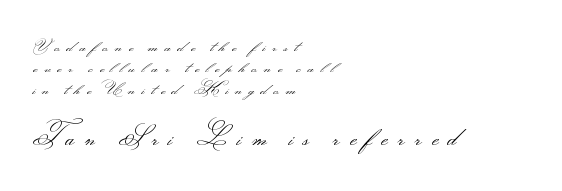
Q: Is the text bold? A: No.
Q: Is the text italic (slanted)? A: Yes.
Q: Is the text underlined? A: No.
Q: How is the paragraph aligned? A: Left-aligned.
Q: Is the spacing between letters normal or unusually wide? A: Unusually wide.
Q: Is the spacing between lines tight, normal or loose? A: Normal.
Q: Which block of text is set in a larger size, the first (top) or the second (bottom)? A: The second (bottom) one.
